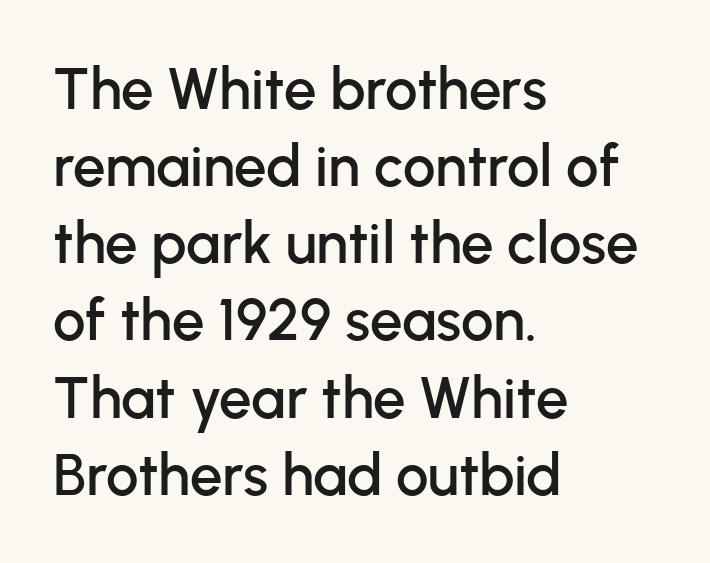
The image shows 58 px sans-serif type, upright; set left-aligned, normal line spacing (1.33x), normal letter spacing, not underlined; low stroke contrast and a medium x-height.
